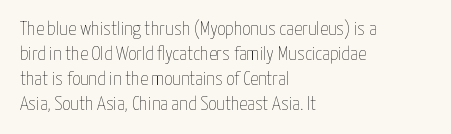
Q: Is the text bold? A: No.
Q: Is the text italic (slanted)? A: No, it is upright.
Q: Is the text underlined? A: No.
Q: How is the paragraph aligned? A: Left-aligned.
Q: Is the spacing between letters normal or unusually wide? A: Normal.
Q: Is the spacing between lines tight, normal or loose? A: Normal.
